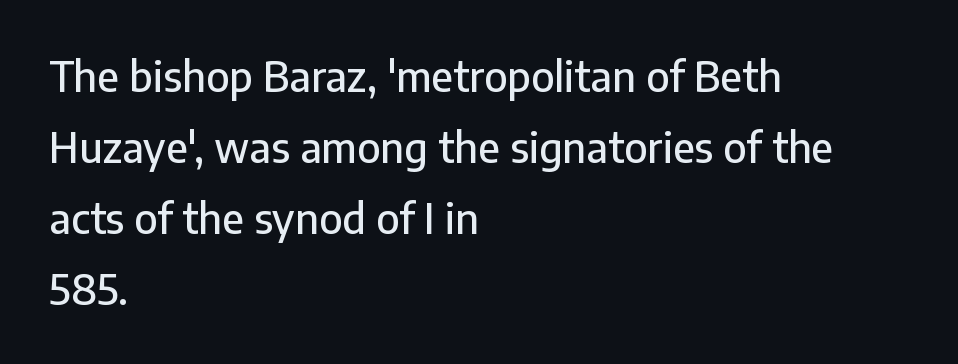
Looks like regular typesetting: each glyph gets only the width it needs. Between one letter and the next there's only the usual sliver of space. Nothing sits at the stroke ends, so this counts as sans-serif. Line beginnings align vertically; line endings do not. Every character sits straight up, as roman type does. Underlining? Definitely not there.
